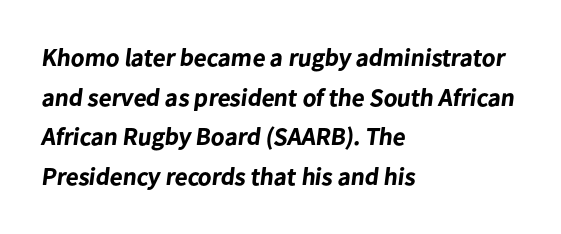
Q: Is the text bold? A: Yes.
Q: Is the text underlined? A: No.
Q: How is the paragraph aligned? A: Left-aligned.
Q: Is the spacing between letters normal or unusually wide? A: Normal.
Q: Is the spacing between lines tight, normal or loose? A: Normal.
